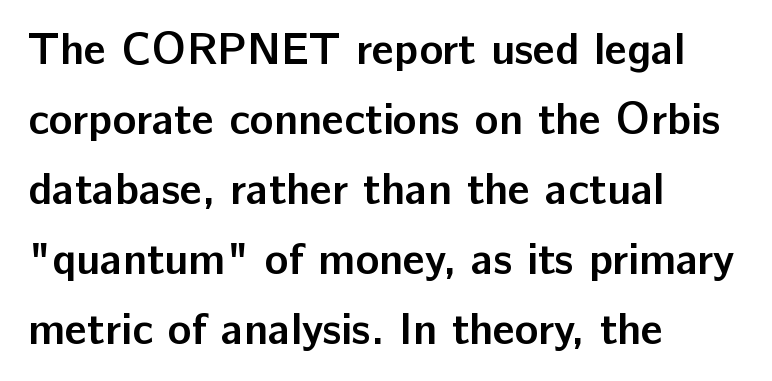
Tracking here is standard; glyphs follow each other at the usual distance. Looks like regular typesetting: each glyph gets only the width it needs. Plenty of ink on the page — the face is bold. Layout note: lines flush left. Is there any slant? The stems are plumb.
